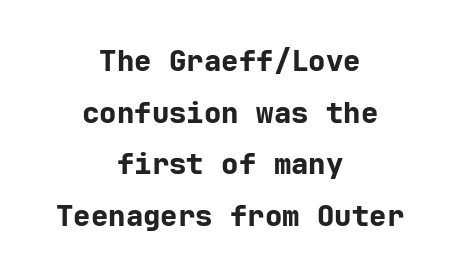
Q: Is the text bold? A: Yes.
Q: Is the text italic (slanted)? A: No, it is upright.
Q: Is the typeface a serif or a sans-serif typeface? A: Sans-serif.
Q: Is the text underlined? A: No.
Q: How is the paragraph aligned? A: Centered.
Q: Is the spacing between letters normal or unusually wide? A: Normal.
Q: Width (condensed, normal, or wide)? A: Normal.
Q: Stroke contrast? A: Low.
Q: x-height? A: Medium.
